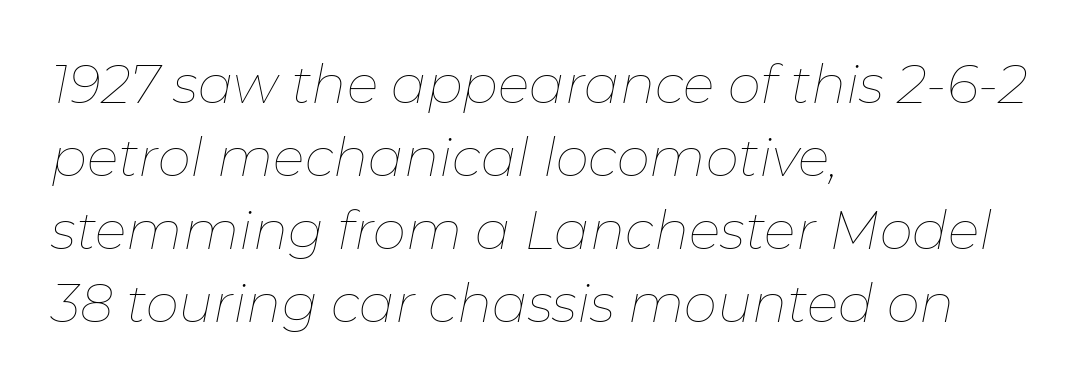
The image shows 53 px thin type, italic (leaning right); set left-aligned, normal line spacing (1.38x), normal letter spacing, not underlined; low stroke contrast and a medium x-height.
